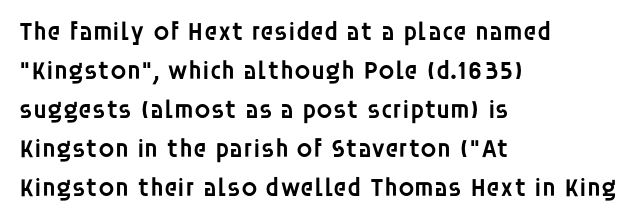
Each row of text sits above clean, open space. The letters stand straight up with perfectly vertical stems. Each word holds together tightly as a unit, with standard inter-letter gaps. A normal amount of white space separates one row of letters from the next. Does the weight exceed regular? Yes, but only to semibold. The paragraph shown leans on its left margin.
